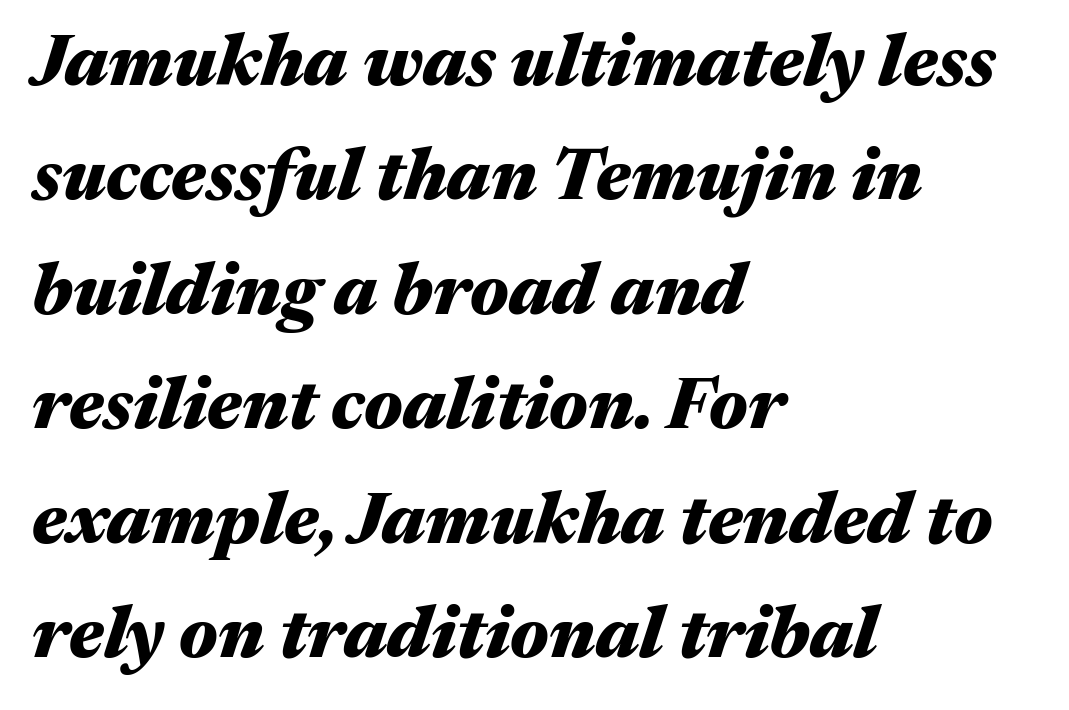
Would a proofreader flag this as italicized? Yes. Spacing verdict: proportional, widths tailored to each character. This sample is left-justified, so line endings fall wherever the words run out. This rendering features lettering with no underline. In terms of leading, this rendering sits right in the middle.
